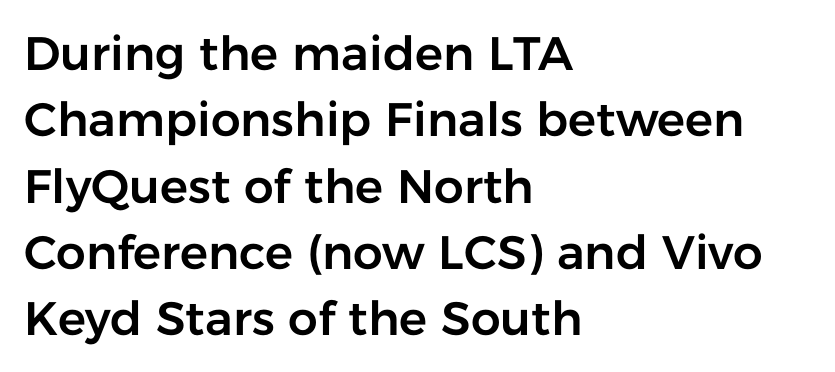
Words appear dense and cohesive because spacing is normal. The letters advance in unequal steps, a hallmark of proportional type. The vertical gap from one line to the next is medium. Serifs: no, the terminals of the letterforms are clean. It's the straight-up-and-down kind of type.
